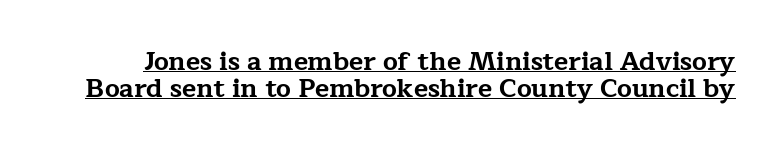
The image shows 26 px bold type, upright; set tight line spacing (1.03x), normal letter spacing, underlined.
